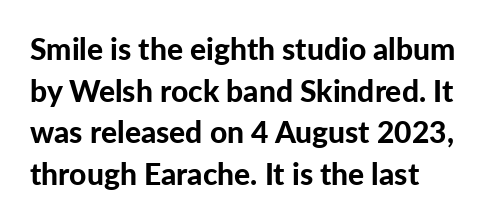
Q: Is the text bold? A: Yes.
Q: Is the text italic (slanted)? A: No, it is upright.
Q: Is the typeface a serif or a sans-serif typeface? A: Sans-serif.
Q: Is the text underlined? A: No.
Q: How is the paragraph aligned? A: Left-aligned.
Q: Is the spacing between letters normal or unusually wide? A: Normal.
Q: Is the spacing between lines tight, normal or loose? A: Normal.
Q: Width (condensed, normal, or wide)? A: Normal.
Q: Stroke contrast? A: Low.
Q: x-height? A: Medium.
Q: Monospaced? A: No.
